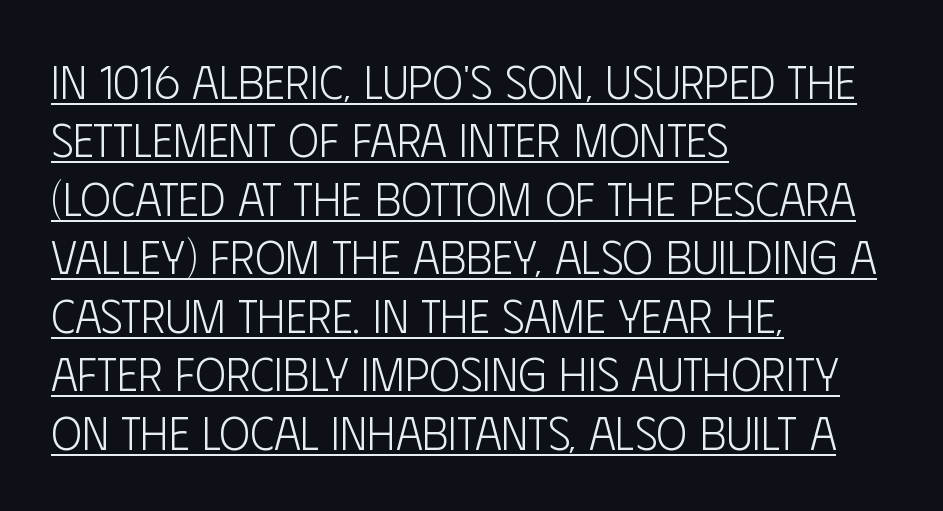
Q: Is the text bold? A: No.
Q: Is the text italic (slanted)? A: No, it is upright.
Q: Is the typeface a serif or a sans-serif typeface? A: Sans-serif.
Q: Is the text underlined? A: Yes.
Q: How is the paragraph aligned? A: Left-aligned.
Q: Is the spacing between letters normal or unusually wide? A: Normal.
Q: Is the spacing between lines tight, normal or loose? A: Normal.
Q: Width (condensed, normal, or wide)? A: Condensed.
Q: Stroke contrast? A: Low.
Q: x-height? A: Large.
Q: Monospaced? A: No.
